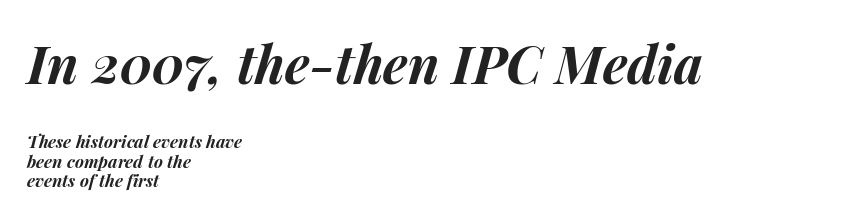
This layout puts the oversized block above and the modest block below. The rendering applies a slant to the glyphs. The baseline area is clear. The sample has been set heavy, in full bold.
